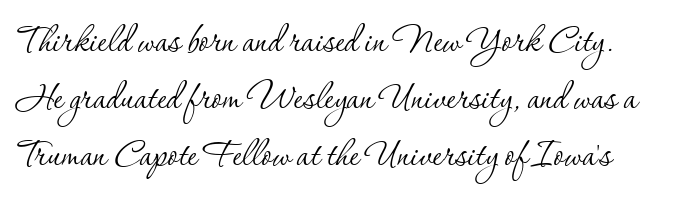
The image shows 46 px thin serif type; set line spacing 1.24x, normal letter spacing, not underlined; low stroke contrast and a small x-height.
